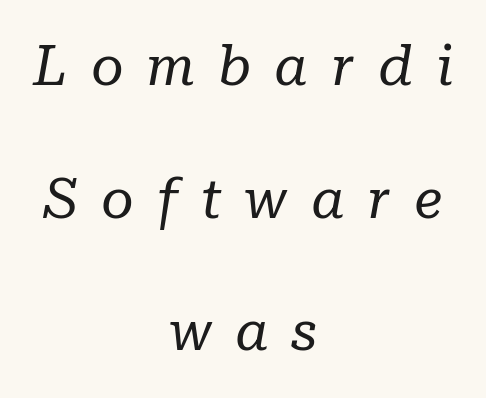
The image shows 56 px regular-weight serif type, italic (leaning right); set centered, loose line spacing (2.37x), unusually wide letter spacing (+0.41 em), not underlined; low stroke contrast and a medium x-height.
